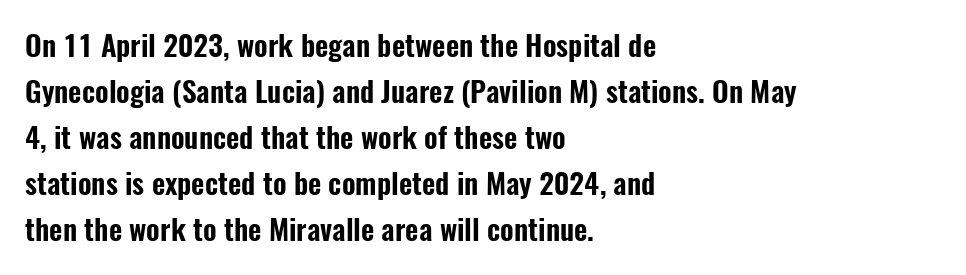
Q: Is the text italic (slanted)? A: No, it is upright.
Q: Is the typeface a serif or a sans-serif typeface? A: Sans-serif.
Q: Is the text underlined? A: No.
Q: How is the paragraph aligned? A: Left-aligned.
Q: Is the spacing between letters normal or unusually wide? A: Normal.
Q: Is the spacing between lines tight, normal or loose? A: Normal.
Q: Width (condensed, normal, or wide)? A: Condensed.
Q: Stroke contrast? A: Low.
Q: x-height? A: Medium.
Q: Monospaced? A: No.
